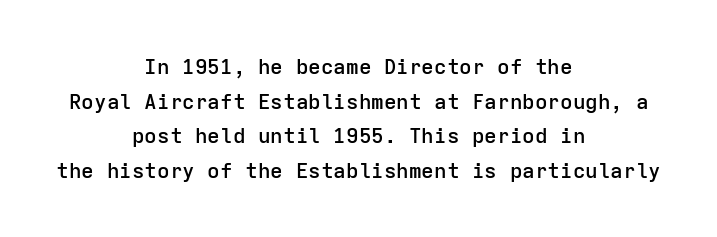
{"italic": "no", "bold": "semi", "underline": "no", "align": "center", "line_spacing": "normal", "line_spacing_ratio": 1.65, "letter_spacing": "normal", "letter_spacing_em": 0.0, "glyph_px": 21}
